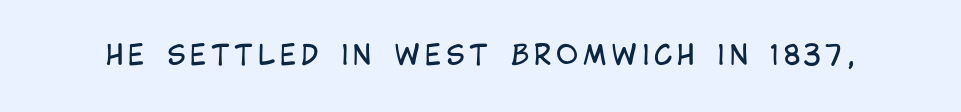
Q: Is the text bold? A: No.
Q: Is the text italic (slanted)? A: No, it is upright.
Q: Is the text underlined? A: No.
